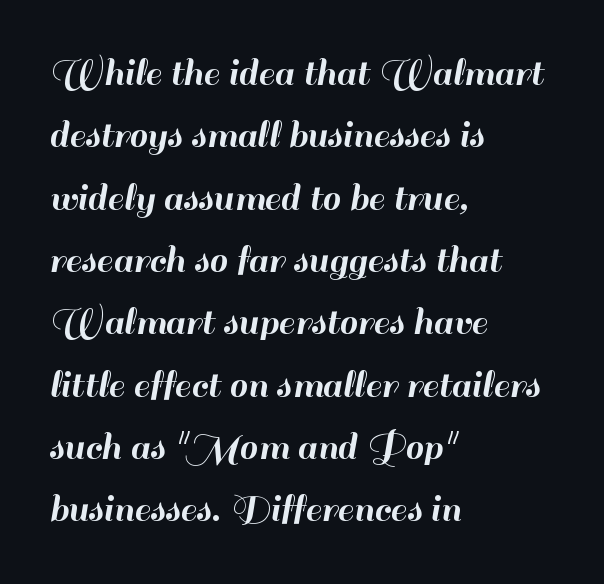
{"serif": "no", "width": "normal", "stroke_contrast": "high", "x_height": "small", "monospaced": "no", "underline": "no", "align": "left", "line_spacing": "normal", "line_spacing_ratio": 1.52, "letter_spacing": "normal", "letter_spacing_em": 0.0, "glyph_px": 41}
